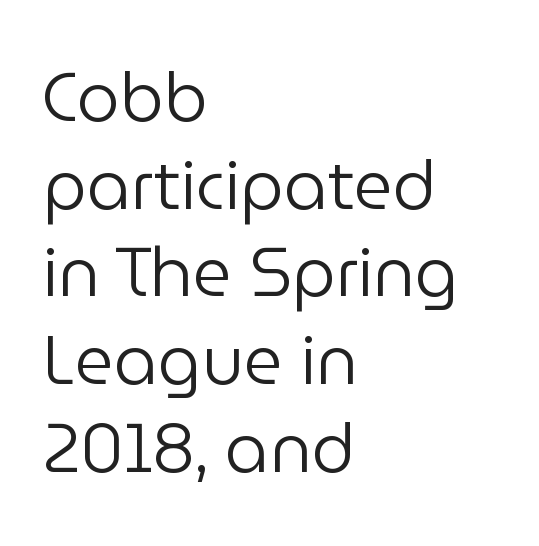
The image shows 68 px regular-weight sans-serif type, upright; set left-aligned, normal line spacing (1.29x), normal letter spacing, not underlined; low stroke contrast and a medium x-height.
